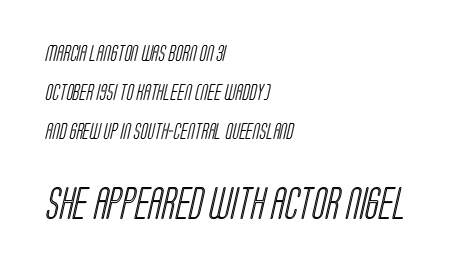
The image shows 32 px condensed type; set left-aligned, loose line spacing (2.43x), normal letter spacing, not underlined; the second (bottom) block is 2.0x larger; a large x-height.
